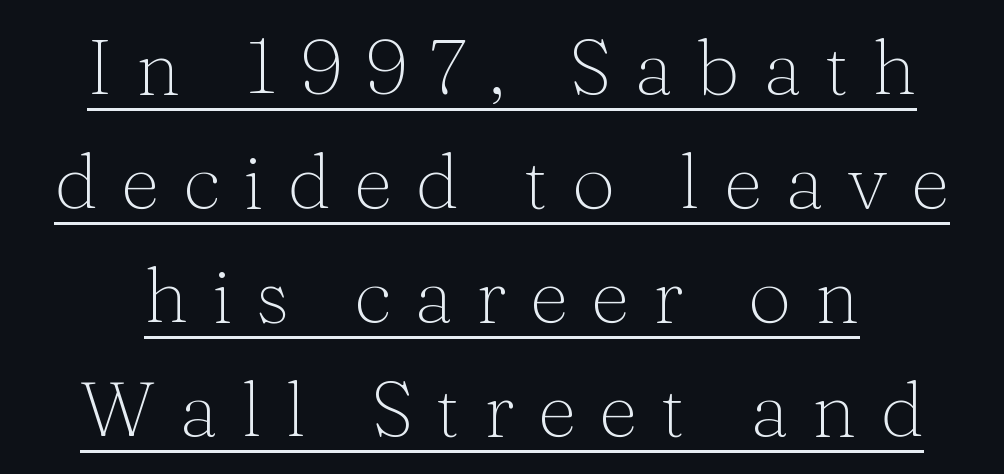
The image shows 77 px light serif type, upright; set normal line spacing (1.48x), unusually wide letter spacing (+0.3 em), underlined; medium stroke contrast and a medium x-height.
